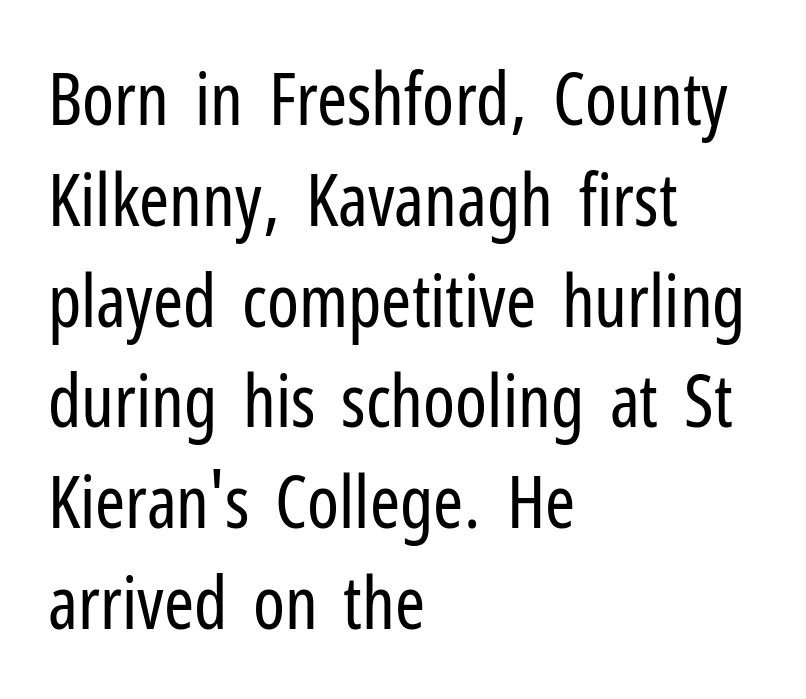
The letters stand straight up with perfectly vertical stems. The passage shown stacks its lines at a standard gap. The face used here is proportionally spaced, like ordinary book or web type. This sample uses a sans-serif face.
